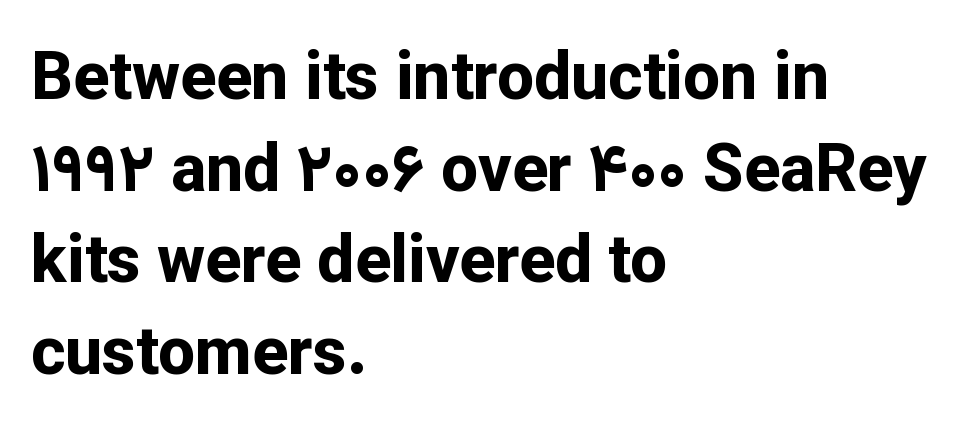
The image shows 66 px bold sans-serif type, upright; set left-aligned, normal line spacing (1.39x), normal letter spacing, not underlined; low stroke contrast and a medium x-height.
